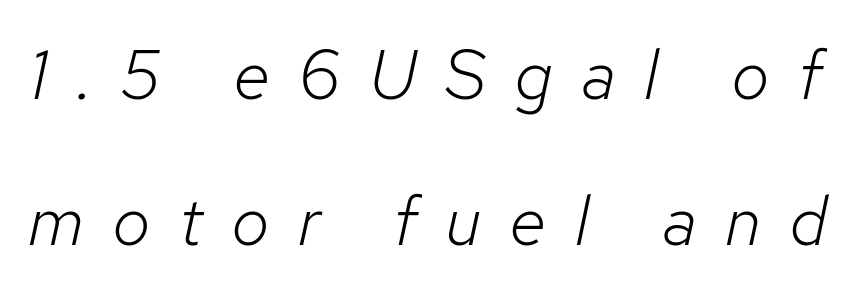
Q: Is the text bold? A: No.
Q: Is the text italic (slanted)? A: Yes, it leans right by about 12 degrees.
Q: Is the text underlined? A: No.
Q: Is the spacing between letters normal or unusually wide? A: Unusually wide.
Q: Is the spacing between lines tight, normal or loose? A: Loose.
Q: Width (condensed, normal, or wide)? A: Normal.
Q: Stroke contrast? A: Low.
Q: x-height? A: Medium.
Q: Monospaced? A: No.
